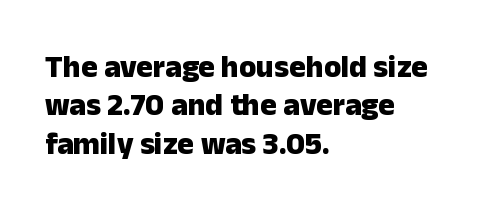
{"serif": "no", "italic": "no", "bold": "yes", "weight": "heavy", "width": "normal", "stroke_contrast": "low", "x_height": "medium", "monospaced": "no", "underline": "no", "align": "left", "line_spacing_ratio": 1.24, "letter_spacing": "normal", "letter_spacing_em": 0.0, "glyph_px": 31}
